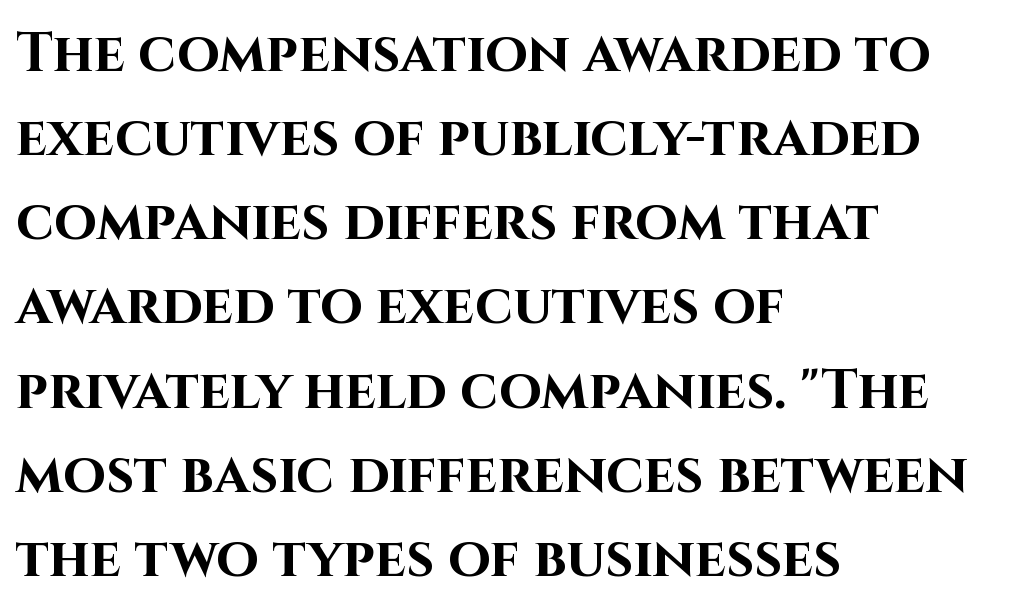
Summary of weight: heavy, a full bold. Spacing between characters is what you'd get straight out of the box. How would I describe the line gaps? Plain and ordinary. The face used here is proportionally spaced, like ordinary book or web type. Casual observation: everything's shoved over to the left. Upright lettering throughout.
